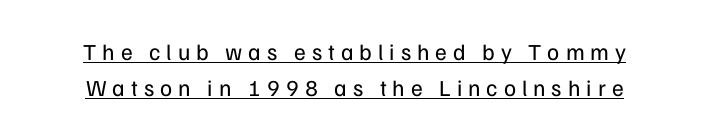
{"italic": "no", "bold": "no", "underline": "yes", "line_spacing": "normal", "line_spacing_ratio": 1.55, "letter_spacing": "wide", "letter_spacing_em": 0.26, "glyph_px": 23}
